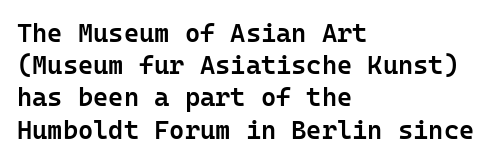
{"italic": "no", "bold": "semi", "underline": "no", "align": "left", "line_spacing_ratio": 1.24, "letter_spacing": "normal", "letter_spacing_em": 0.0, "glyph_px": 26}
